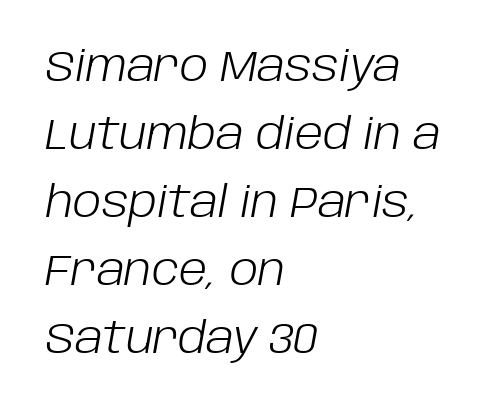
Character widths vary here, with narrow letters taking less room than wide ones. Teacher's note: observe the even left margin — that is flush-left alignment. The strokes carry an ordinary text weight at most. The lettering tilts uniformly, giving the passage an italic look. Each word holds together tightly as a unit, with standard inter-letter gaps.
